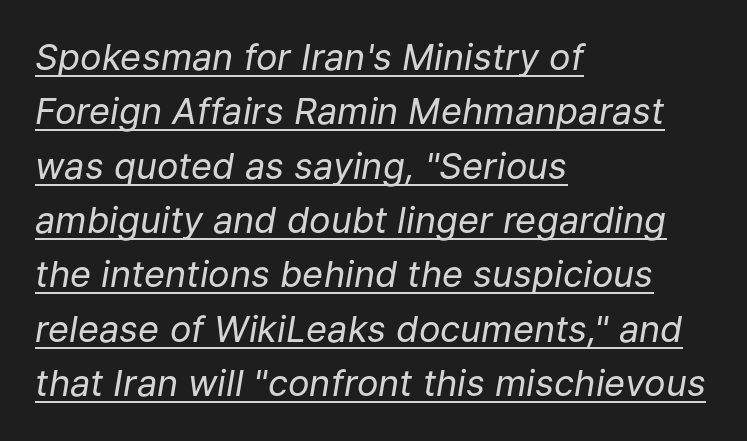
Q: Is the text bold? A: No.
Q: Is the text italic (slanted)? A: Yes, it leans right by about 9 degrees.
Q: Is the text underlined? A: Yes.
Q: How is the paragraph aligned? A: Left-aligned.
Q: Is the spacing between letters normal or unusually wide? A: Normal.
Q: Is the spacing between lines tight, normal or loose? A: Normal.
Q: Width (condensed, normal, or wide)? A: Normal.
Q: Stroke contrast? A: Low.
Q: x-height? A: Medium.
Q: Monospaced? A: No.
